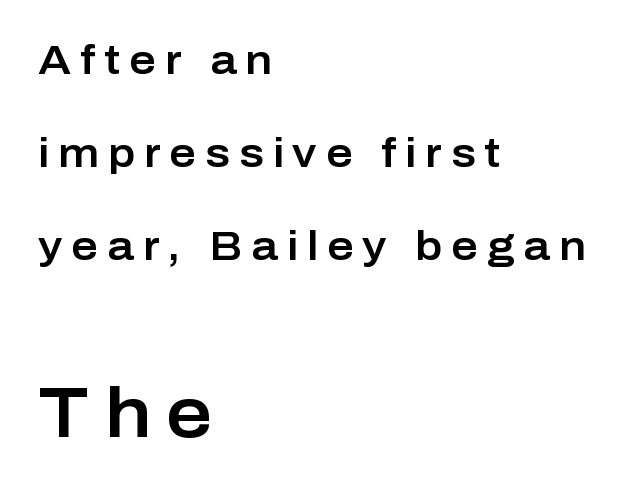
{"serif": "no", "italic": "no", "width": "normal", "stroke_contrast": "low", "x_height": "medium", "monospaced": "no", "underline": "no", "align": "left", "line_spacing": "loose", "line_spacing_ratio": 2.27, "letter_spacing": "wide", "letter_spacing_em": 0.22, "larger_block": "second", "size_ratio": 1.73, "glyph_px": 71}
